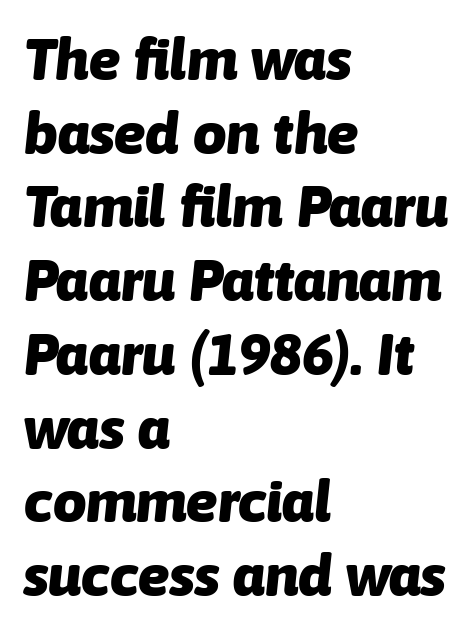
The image shows 59 px heavy type, italic (leaning right); set left-aligned, normal line spacing (1.25x), normal letter spacing, not underlined; low stroke contrast and a medium x-height.
